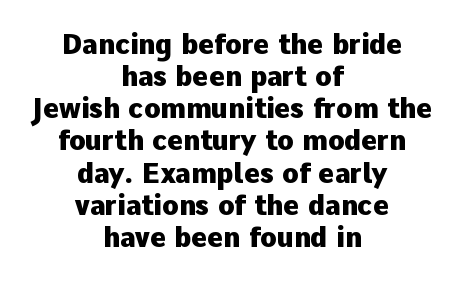
{"italic": "no", "bold": "yes", "underline": "no", "align": "center", "line_spacing_ratio": 1.19, "letter_spacing": "normal", "letter_spacing_em": 0.0, "glyph_px": 27}
